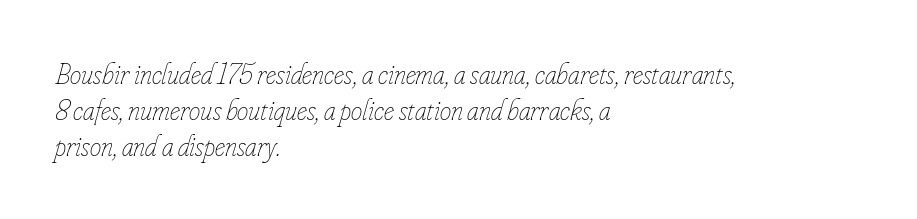
The image shows 29 px thin, condensed type, italic (leaning right); set left-aligned, line spacing 1.24x, normal letter spacing, not underlined; low stroke contrast and a small x-height.
